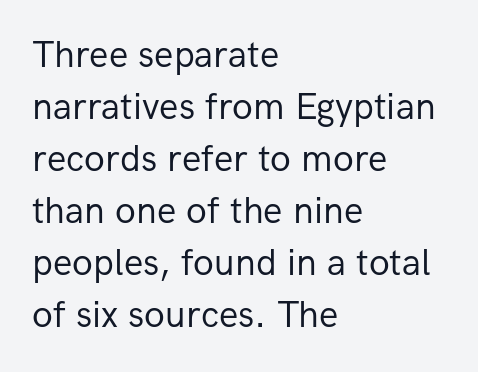
These lines are rendered in a variable-pitch font. This rendering uses left alignment, leaving the right contour irregular. Weight class: somewhere from thin through regular. The rendering keeps characters at their native spacing.
